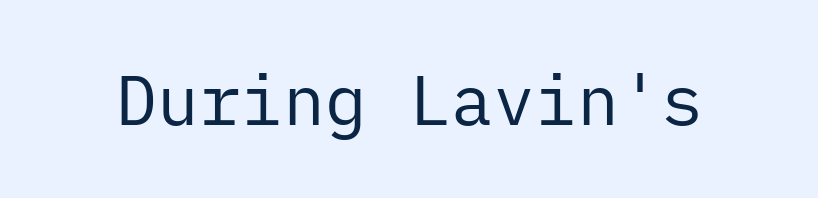
Vertical strokes here are truly vertical. Underlining? Definitely not there. The tracking reads as untouched default to a designer's eye. Examine the stroke ends and you'll find no serifs.
